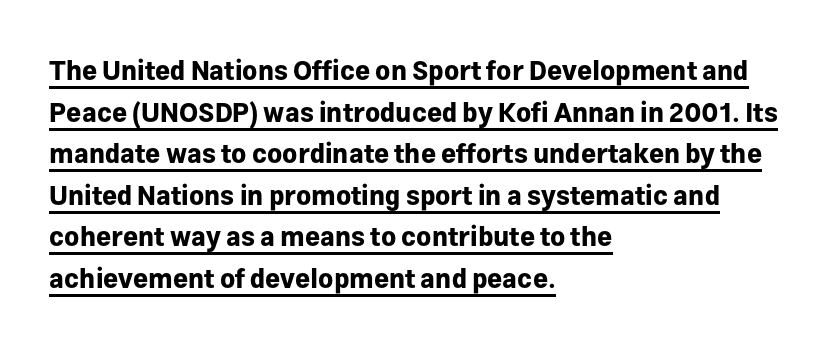
A typesetter would mark this as roman, not italic. Has an underline been added? It has. Heft: maximum for text — a bold. Baseline-to-baseline distance is the conventional proportion of letter height. Compared with a centered layout, this one pins lines to the left instead.
